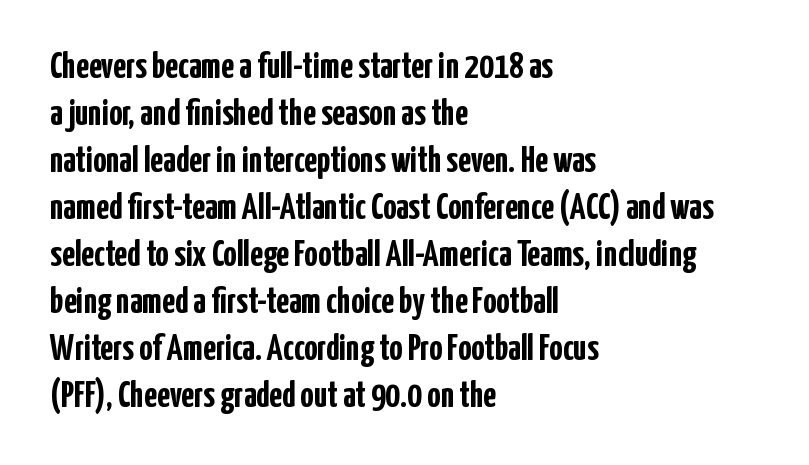
Has an underline been added? It has not. Each word holds together tightly as a unit, with standard inter-letter gaps. Each new line begins a customary step beneath the previous one. Weight: bold. Looks like regular typesetting: each glyph gets only the width it needs.
